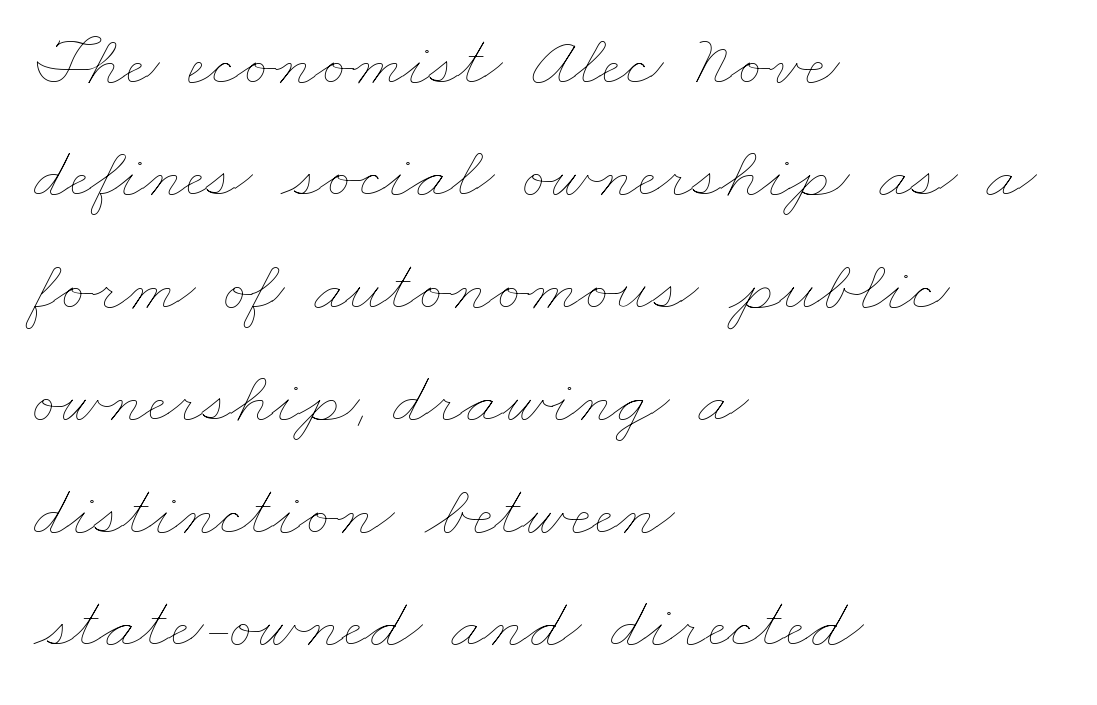
The image shows 73 px thin, wide type; set left-aligned, normal line spacing (1.54x), normal letter spacing, not underlined; low stroke contrast and a small x-height.
